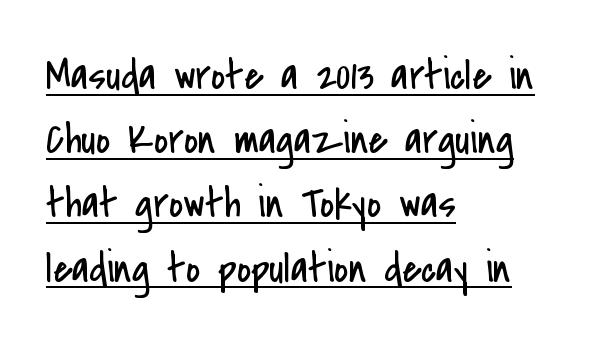
Q: Is the text bold? A: No.
Q: Is the text italic (slanted)? A: No, it is upright.
Q: Is the typeface a serif or a sans-serif typeface? A: Sans-serif.
Q: Is the text underlined? A: Yes.
Q: How is the paragraph aligned? A: Left-aligned.
Q: Is the spacing between letters normal or unusually wide? A: Normal.
Q: Is the spacing between lines tight, normal or loose? A: Normal.
Q: Width (condensed, normal, or wide)? A: Condensed.
Q: Stroke contrast? A: Low.
Q: x-height? A: Small.
Q: Monospaced? A: No.
